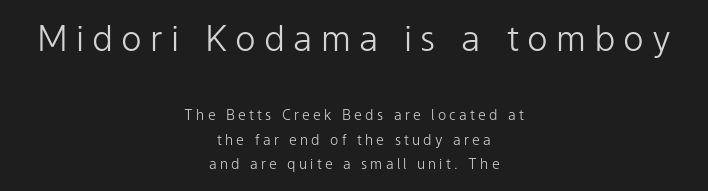
The weight would be labelled regular, book, light, or lighter still. Is this a fixed-width face? No — the glyphs have proportional, varying widths. The tracking jumps out immediately: characters are airy and widely separated. Notice how the stems are strictly vertical — no italics here.
